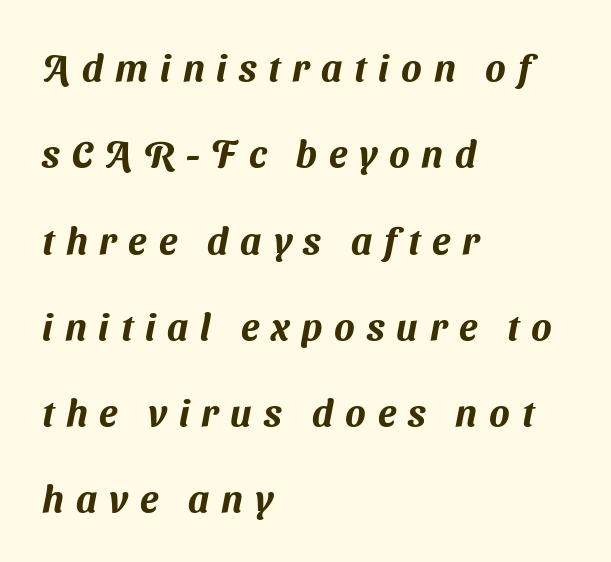
The image shows 38 px sans-serif type; set left-aligned, loose line spacing (2.27x), unusually wide letter spacing (+0.31 em), not underlined; medium stroke contrast and a medium x-height.
